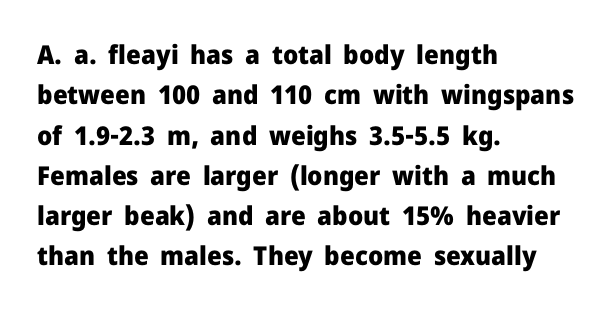
A classic flush-left, rag-right setting is used for this passage. Rows of type keep a routine distance in the vertical direction. Descenders are the only things crossing below the line. The strokes are fattened all the way to bold. Tracking value appears to be zero — textbook default spacing.
